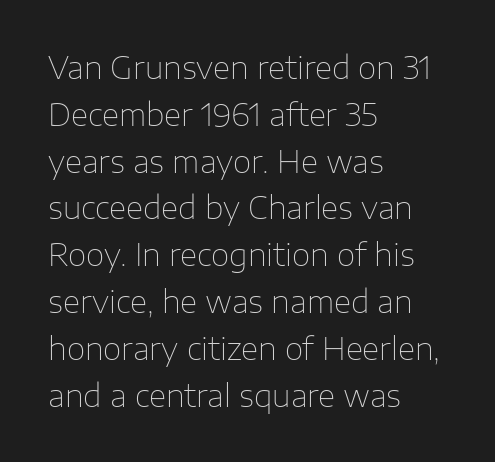
Serifs: no, the terminals of the letterforms are clean. Every character sits straight up, as roman type does. The passage shown is not underscored anywhere. The face used here is rendered with its standard letterfit. The cut favours lightness, reaching ordinary text weight at its darkest. One glance says typical: line gaps are just what's usual.
